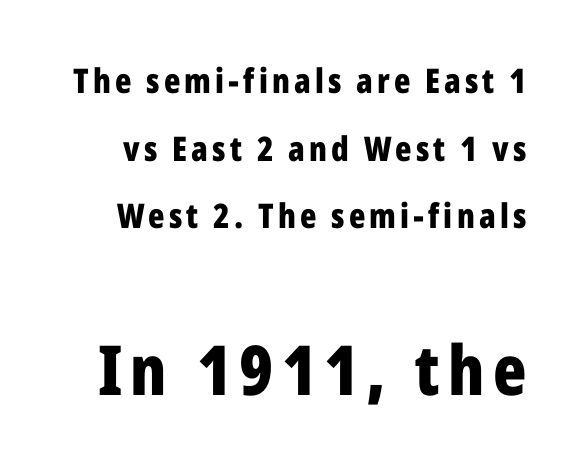
Q: Is the text bold? A: Yes.
Q: Is the text italic (slanted)? A: No, it is upright.
Q: Is the typeface a serif or a sans-serif typeface? A: Sans-serif.
Q: Is the text underlined? A: No.
Q: Is the spacing between lines tight, normal or loose? A: Loose.
Q: Which block of text is set in a larger size, the first (top) or the second (bottom)? A: The second (bottom) one.
Q: Width (condensed, normal, or wide)? A: Condensed.
Q: Stroke contrast? A: Low.
Q: x-height? A: Medium.
Q: Monospaced? A: No.
